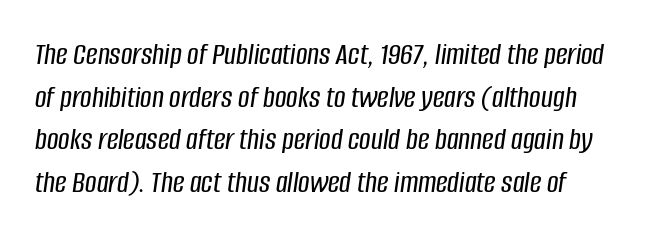
Q: Is the text italic (slanted)? A: Yes, it leans right by about 8 degrees.
Q: Is the text underlined? A: No.
Q: Is the spacing between letters normal or unusually wide? A: Normal.
Q: Is the spacing between lines tight, normal or loose? A: Normal.
Q: Width (condensed, normal, or wide)? A: Condensed.
Q: Stroke contrast? A: Low.
Q: x-height? A: Large.
Q: Monospaced? A: No.
